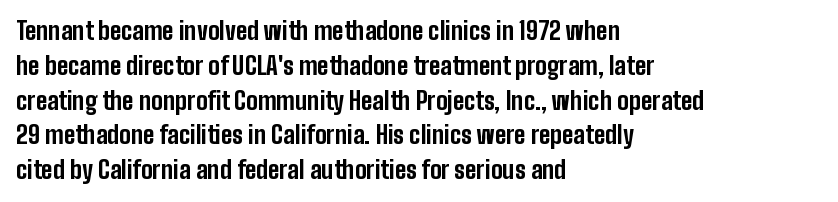
The image shows 24 px bold type, upright; set left-aligned, normal line spacing (1.45x), normal letter spacing, not underlined.
